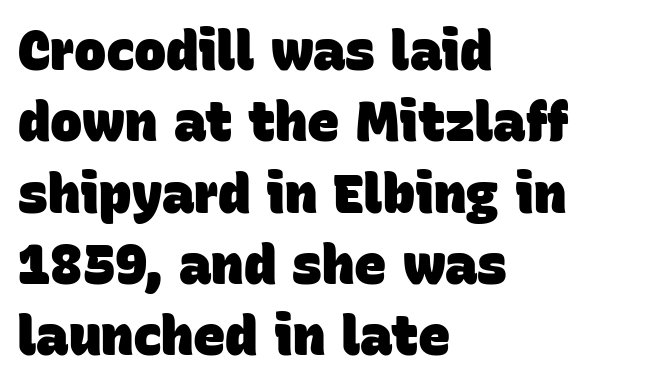
{"serif": "no", "bold": "yes", "weight": "heavy", "width": "normal", "stroke_contrast": "low", "x_height": "large", "monospaced": "no", "underline": "no", "align": "left", "line_spacing": "normal", "line_spacing_ratio": 1.32, "letter_spacing": "normal", "letter_spacing_em": 0.0, "glyph_px": 54}
